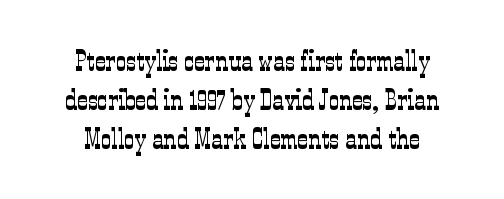
Horizontal bands of white between lines are of average thickness. Look at the tracking — it's just the regular setting, nothing added. Short and long lines alike share a common midpoint. No word sits above an underline. Looks like regular typesetting: each glyph gets only the width it needs.
